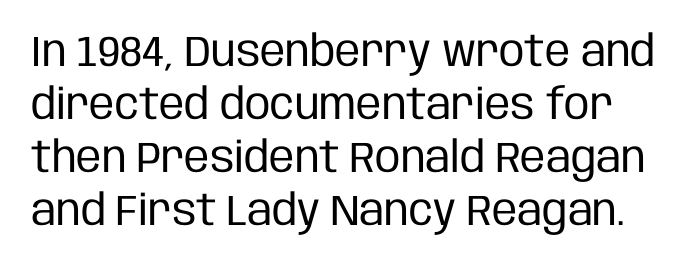
The image shows 43 px regular-weight, condensed sans-serif type, upright; set line spacing 1.23x, normal letter spacing, not underlined; low stroke contrast and a large x-height.
